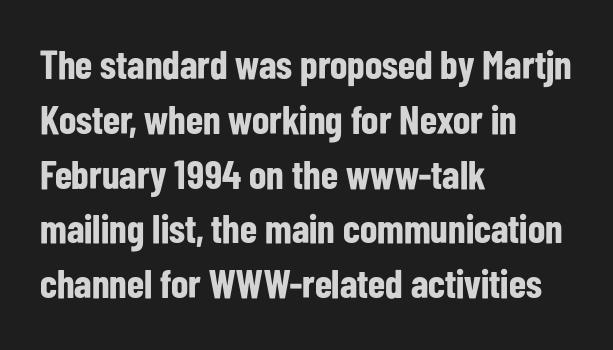
The image shows 40 px bold, condensed sans-serif type, upright; set left-aligned, normal line spacing (1.37x), normal letter spacing, not underlined; low stroke contrast and a medium x-height.
